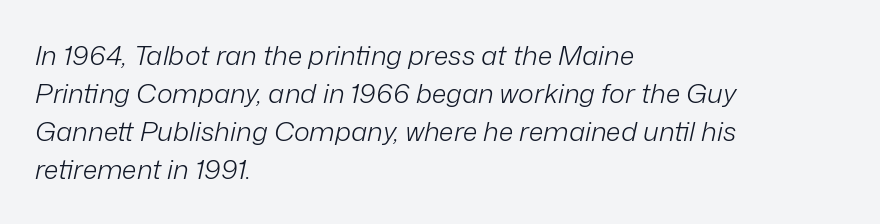
What stands out about the letter spacing? Nothing — it is the standard amount. The ragged edge is on the right, which tells us the setting is flush left. Summary of vertical rhythm: regular, with standard interline spacing. The strokes carry an ordinary text weight at most.
